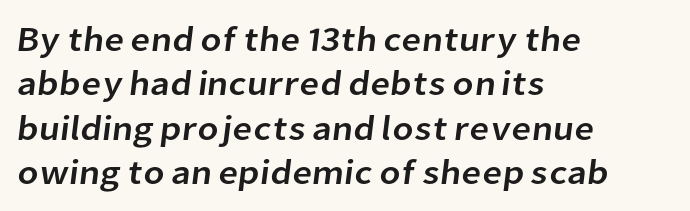
Does extra space separate the letters? No, they use regular spacing. This sample is left-justified, so line endings fall wherever the words run out. A clean baseline with only descenders dipping below it. Note the varied advance widths — an 'i' is clearly narrower than an 'm'. Regular leading. The text was rendered using a sans face with plain stroke endings.
